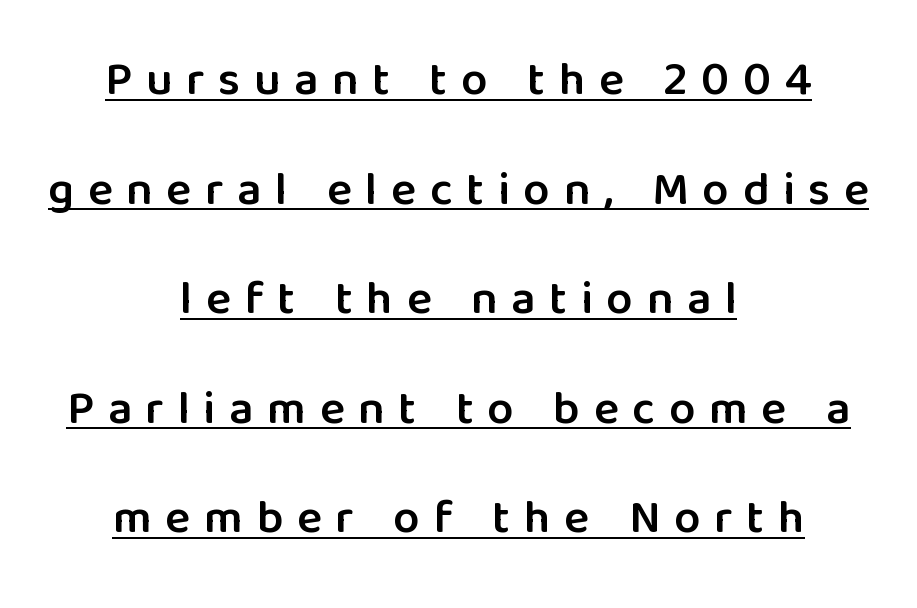
The image shows 47 px semibold sans-serif type, upright; set centered, loose line spacing (2.33x), unusually wide letter spacing (+0.29 em), underlined; low stroke contrast and a medium x-height.
